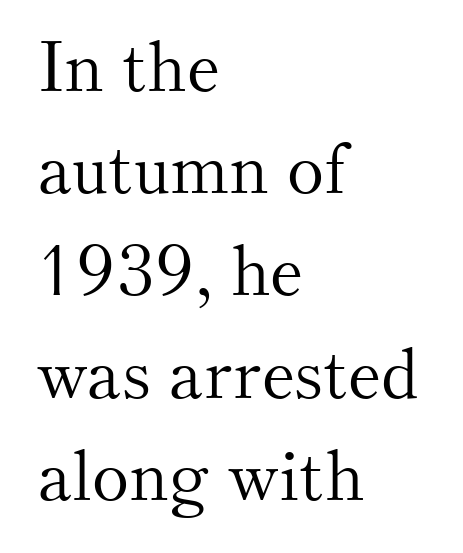
The image shows 70 px light serif type, upright; set left-aligned, normal line spacing (1.46x), normal letter spacing, not underlined; medium stroke contrast and a small x-height.
